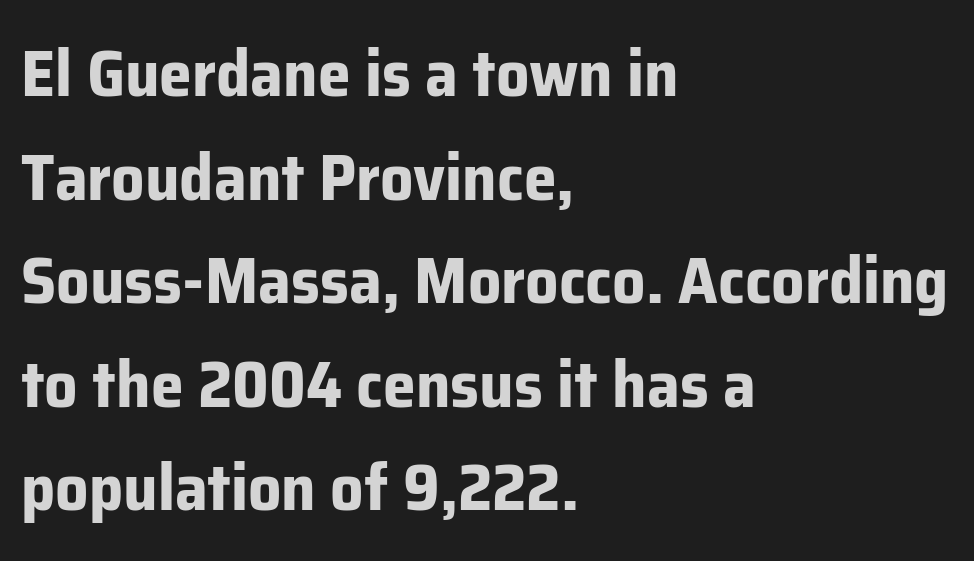
{"serif": "no", "italic": "no", "bold": "yes", "weight": "bold", "width": "normal", "stroke_contrast": "low", "x_height": "medium", "monospaced": "no", "underline": "no", "align": "left", "line_spacing": "normal", "line_spacing_ratio": 1.57, "letter_spacing": "normal", "letter_spacing_em": 0.0, "glyph_px": 66}
